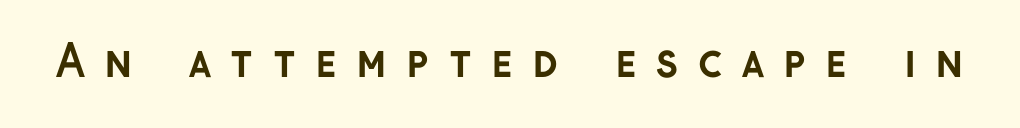
The image shows 44 px semibold sans-serif type, upright; set unusually wide letter spacing (+0.44 em), not underlined; low stroke contrast and a medium x-height.
